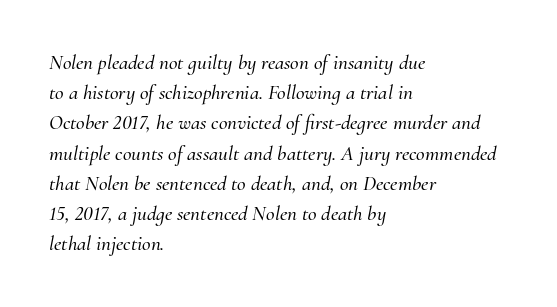
The image shows 21 px text type, italic (leaning right); set left-aligned, normal line spacing (1.44x), normal letter spacing, not underlined.
